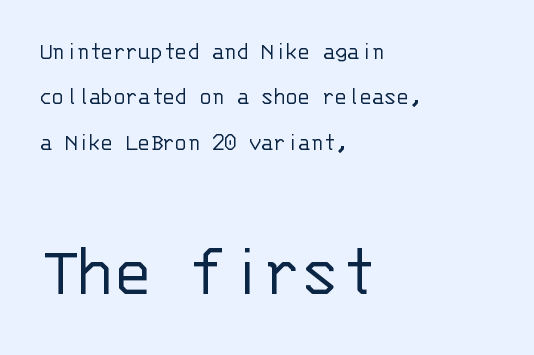
Q: Is the text bold? A: No.
Q: Is the text italic (slanted)? A: No, it is upright.
Q: Is the typeface a serif or a sans-serif typeface? A: Sans-serif.
Q: Is the text underlined? A: No.
Q: How is the paragraph aligned? A: Left-aligned.
Q: Is the spacing between letters normal or unusually wide? A: Normal.
Q: Which block of text is set in a larger size, the first (top) or the second (bottom)? A: The second (bottom) one.
Q: Width (condensed, normal, or wide)? A: Normal.
Q: Stroke contrast? A: Low.
Q: x-height? A: Large.
Q: Monospaced? A: Yes.
